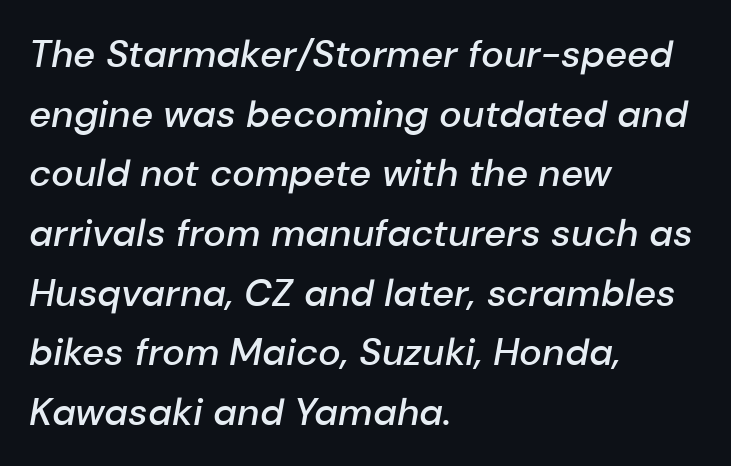
Q: Is the text bold? A: Semi-bold.
Q: Is the text italic (slanted)? A: Yes, it leans right by about 10 degrees.
Q: Is the text underlined? A: No.
Q: How is the paragraph aligned? A: Left-aligned.
Q: Is the spacing between letters normal or unusually wide? A: Normal.
Q: Is the spacing between lines tight, normal or loose? A: Normal.
Q: Width (condensed, normal, or wide)? A: Normal.
Q: Stroke contrast? A: Low.
Q: x-height? A: Medium.
Q: Monospaced? A: No.
